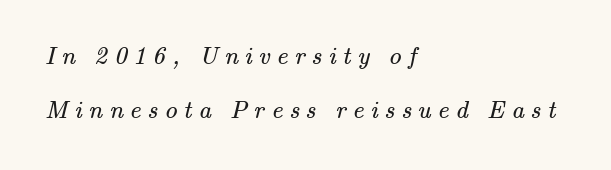
Horizontally, the lines are justified to the leading edge only. Each stroke keeps to a modest, everyday thickness or less. Caption: expanded tracking, letters set apart. Loosely led — the rows are spread out.
